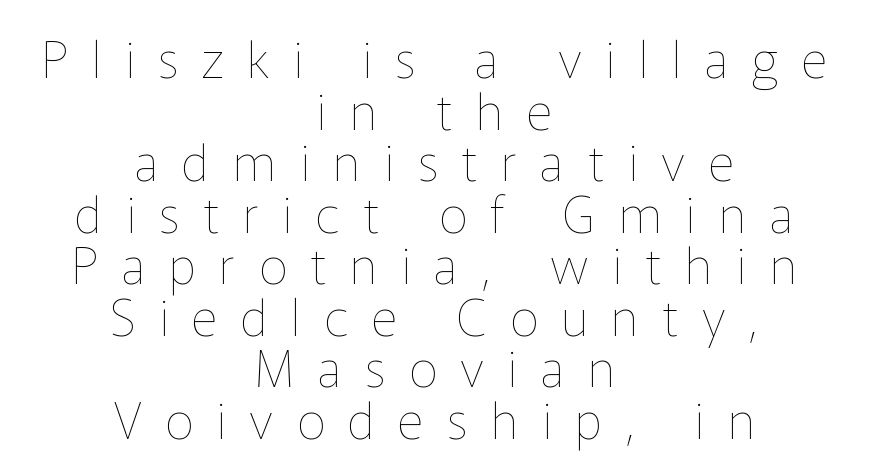
Q: Is the text bold? A: No.
Q: Is the text italic (slanted)? A: No, it is upright.
Q: Is the text underlined? A: No.
Q: How is the paragraph aligned? A: Centered.
Q: Is the spacing between letters normal or unusually wide? A: Unusually wide.
Q: Is the spacing between lines tight, normal or loose? A: Tight.
Q: Width (condensed, normal, or wide)? A: Normal.
Q: Stroke contrast? A: Low.
Q: x-height? A: Medium.
Q: Monospaced? A: No.
